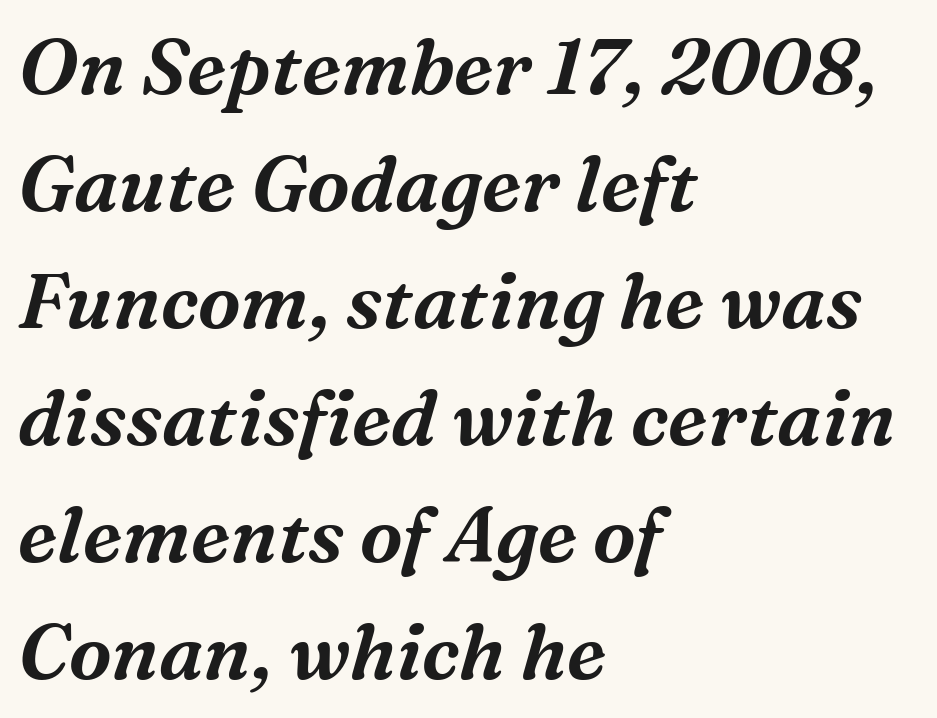
The image shows 77 px serif type, italic (leaning right); set left-aligned, normal line spacing (1.52x), normal letter spacing, not underlined; medium stroke contrast and a medium x-height.
